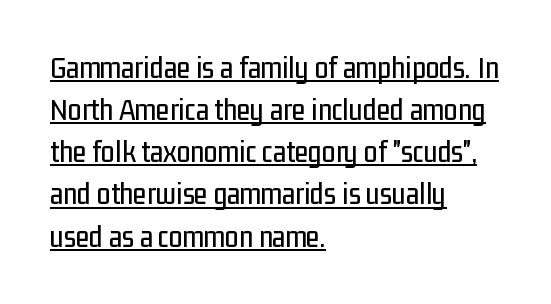
Q: Is the text italic (slanted)? A: No, it is upright.
Q: Is the typeface a serif or a sans-serif typeface? A: Sans-serif.
Q: Is the text underlined? A: Yes.
Q: How is the paragraph aligned? A: Left-aligned.
Q: Is the spacing between letters normal or unusually wide? A: Normal.
Q: Is the spacing between lines tight, normal or loose? A: Normal.
Q: Width (condensed, normal, or wide)? A: Condensed.
Q: Stroke contrast? A: Low.
Q: x-height? A: Medium.
Q: Monospaced? A: No.
